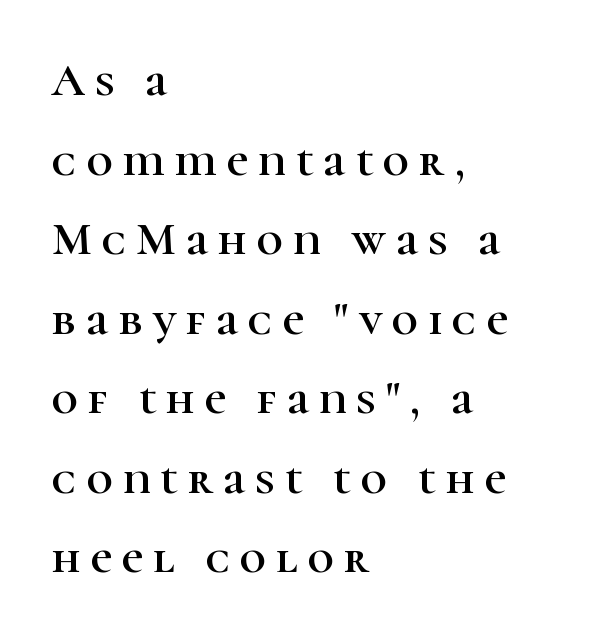
Style check: upright. Serifs: yes, visible at the terminals of the letterforms. The passage shown has open, widely tracked lettering throughout. Spacing verdict: proportional, widths tailored to each character.
